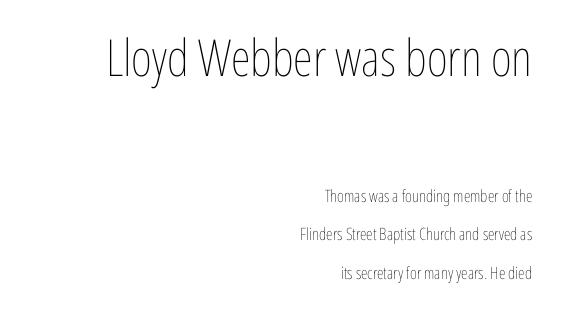
Q: Is the text bold? A: No.
Q: Is the text italic (slanted)? A: No, it is upright.
Q: Is the text underlined? A: No.
Q: How is the paragraph aligned? A: Right-aligned.
Q: Is the spacing between letters normal or unusually wide? A: Normal.
Q: Is the spacing between lines tight, normal or loose? A: Loose.
Q: Which block of text is set in a larger size, the first (top) or the second (bottom)? A: The first (top) one.
Q: Width (condensed, normal, or wide)? A: Condensed.
Q: Stroke contrast? A: Low.
Q: x-height? A: Medium.
Q: Monospaced? A: No.
